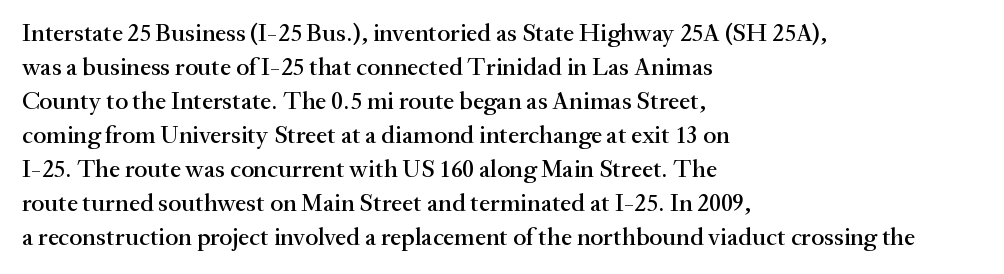
Q: Is the text italic (slanted)? A: No, it is upright.
Q: Is the text underlined? A: No.
Q: How is the paragraph aligned? A: Left-aligned.
Q: Is the spacing between letters normal or unusually wide? A: Normal.
Q: Is the spacing between lines tight, normal or loose? A: Normal.
